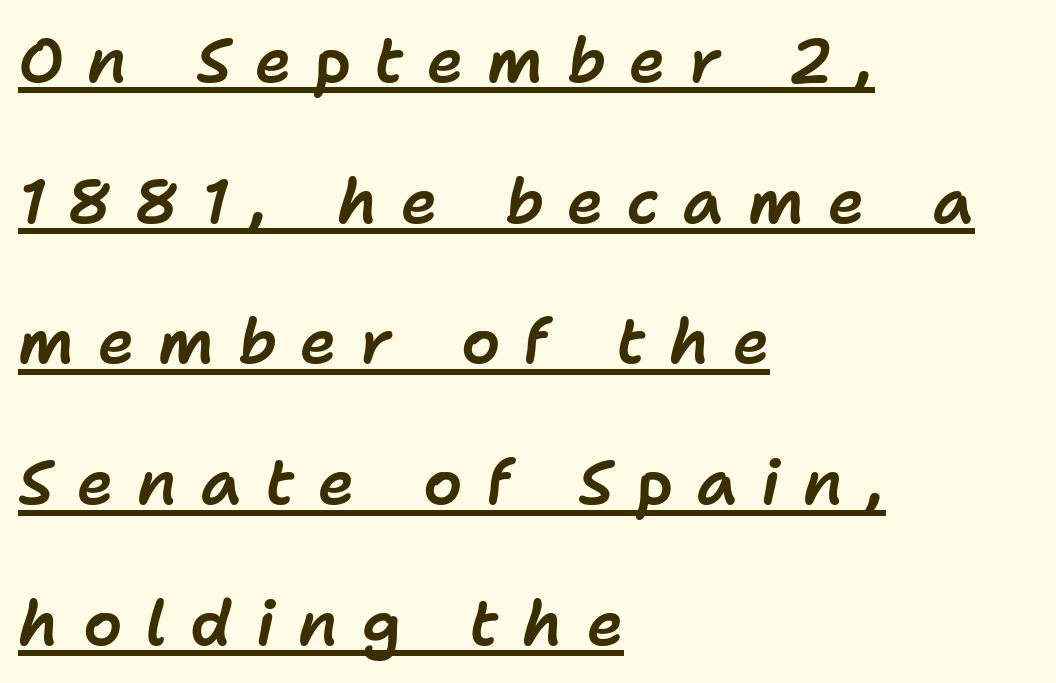
Q: Is the text italic (slanted)? A: Yes, it leans right by about 11 degrees.
Q: Is the text underlined? A: Yes.
Q: How is the paragraph aligned? A: Left-aligned.
Q: Is the spacing between letters normal or unusually wide? A: Unusually wide.
Q: Is the spacing between lines tight, normal or loose? A: Loose.
Q: Width (condensed, normal, or wide)? A: Normal.
Q: Stroke contrast? A: Low.
Q: x-height? A: Medium.
Q: Monospaced? A: No.
